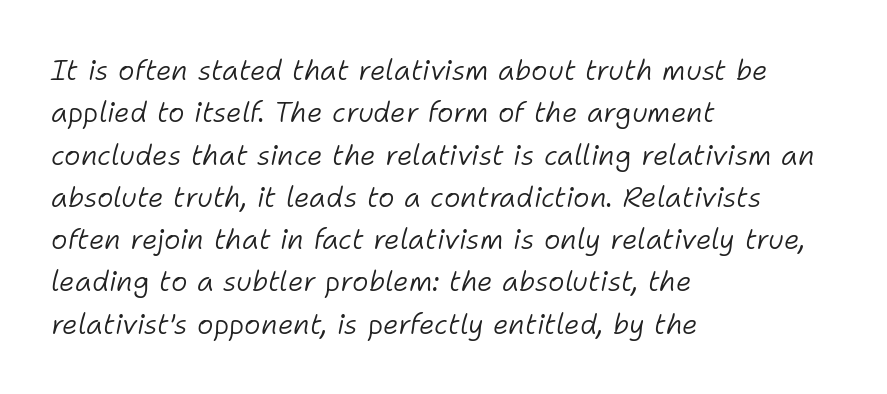
Rendered with sloped, italic letterforms. Think standard paragraph weight, or any step lighter than that. Leftover space on each line is placed entirely after the last word. Normally led — the rows are evenly, conventionally spaced. Is the letter spacing exaggerated? No — it looks like the ordinary default. Proportional: the letters do not fall into vertical columns.
